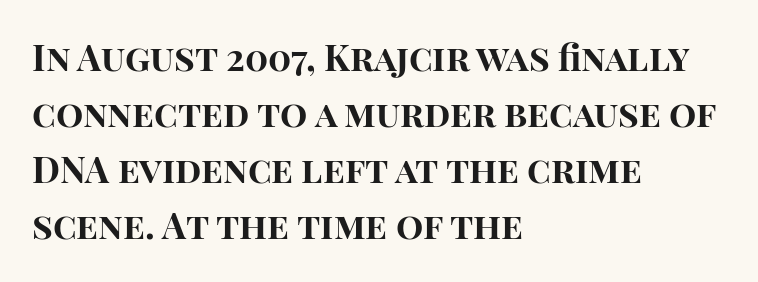
Q: Is the text bold? A: Yes.
Q: Is the text italic (slanted)? A: No, it is upright.
Q: Is the typeface a serif or a sans-serif typeface? A: Sans-serif.
Q: Is the text underlined? A: No.
Q: How is the paragraph aligned? A: Left-aligned.
Q: Is the spacing between letters normal or unusually wide? A: Normal.
Q: Is the spacing between lines tight, normal or loose? A: Normal.
Q: Width (condensed, normal, or wide)? A: Normal.
Q: Stroke contrast? A: High.
Q: x-height? A: Large.
Q: Monospaced? A: No.
